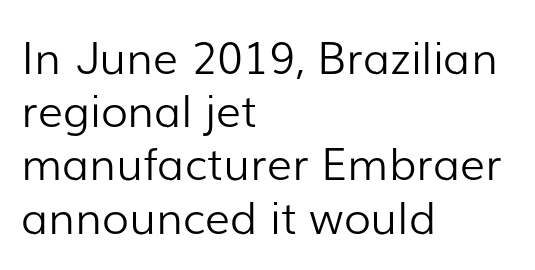
The image shows 44 px light sans-serif type, upright; set left-aligned, line spacing 1.21x, normal letter spacing, not underlined; low stroke contrast and a medium x-height.
